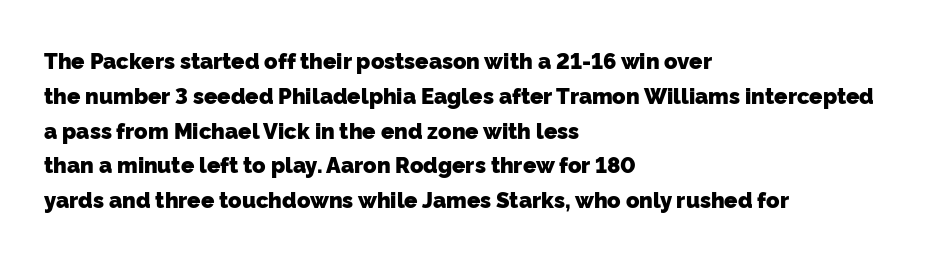
This rendering features lettering with no underline. The passage shown is emphatically bold. Compared with typical body copy, the letter spacing here is the same. Is the block centered? No — it sits flush against the left margin. This block has exactly the height ordinary leading produces.
